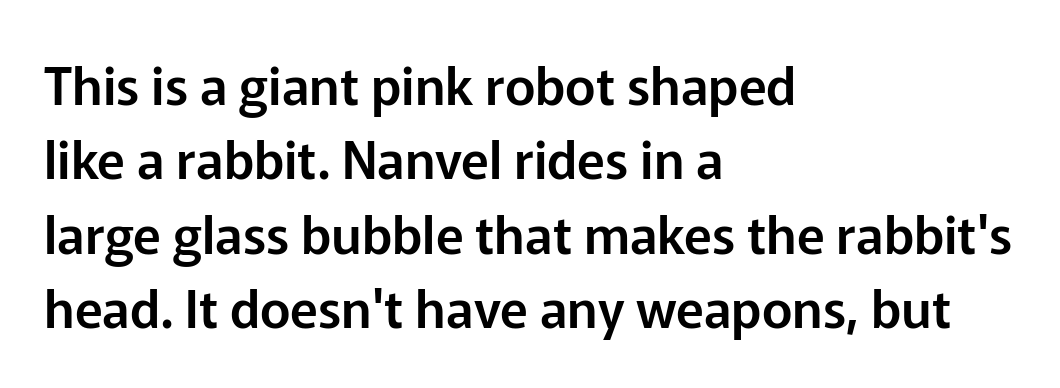
Clear beneath every line of the passage. Where is the straight margin? On the left. Regular leading. Do the characters align in a grid? No, the font is proportional. Observe the absence of serifs on each vertical stroke in this sample. Quick note: not italic, upright.
